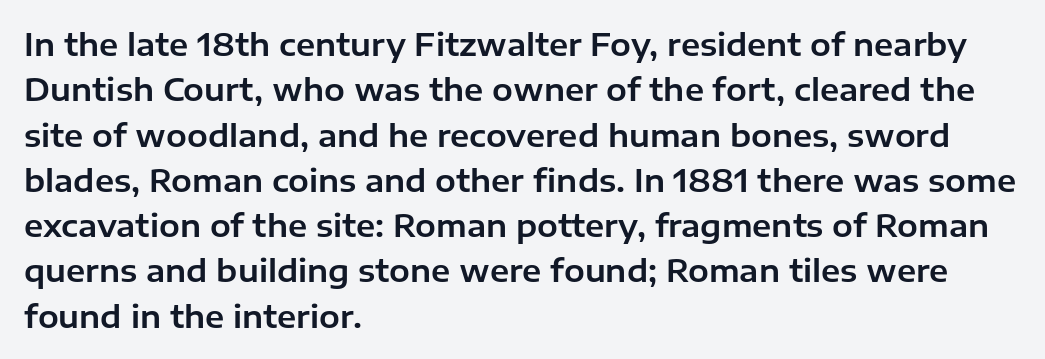
Classification — sans serif. In CSS terms this would be text-align: left. Nothing unusual about the tracking: characters are spaced as the font intends. Summary of vertical rhythm: regular, with standard interline spacing. The specimen omits any rule beneath the text block's lines. These lines were composed using upright roman letters.
